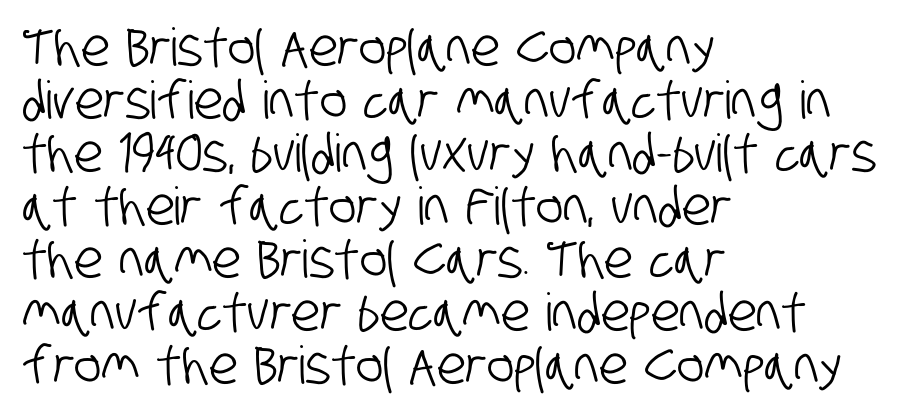
The image shows 52 px condensed sans-serif type; set left-aligned, tight line spacing (1.02x), normal letter spacing, not underlined; low stroke contrast and a large x-height.
